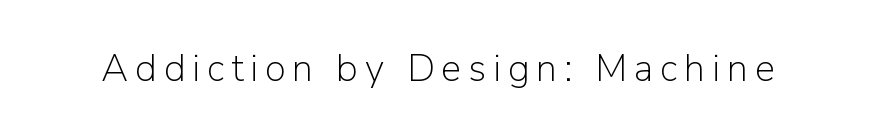
Q: Is the text bold? A: No.
Q: Is the text italic (slanted)? A: No, it is upright.
Q: Is the typeface a serif or a sans-serif typeface? A: Sans-serif.
Q: Is the text underlined? A: No.
Q: Width (condensed, normal, or wide)? A: Normal.
Q: Stroke contrast? A: Low.
Q: x-height? A: Medium.
Q: Monospaced? A: No.
